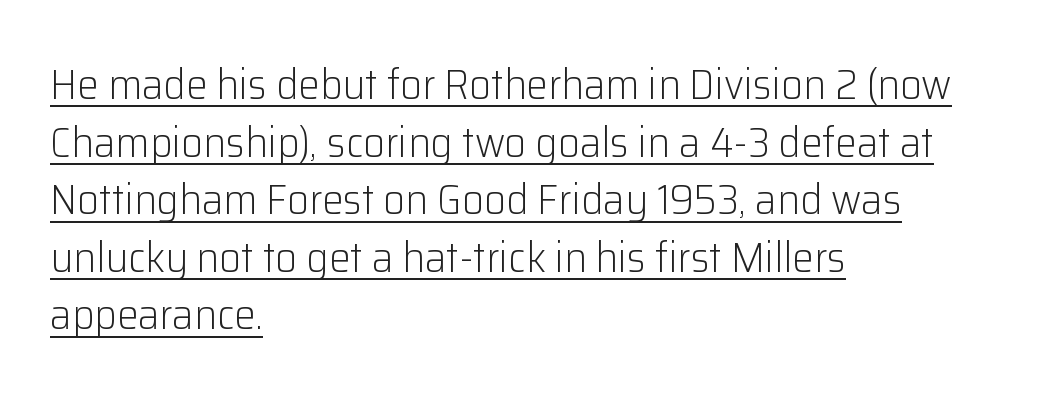
The image shows 43 px light sans-serif type, upright; set left-aligned, normal line spacing (1.34x), normal letter spacing, underlined; low stroke contrast and a medium x-height.
